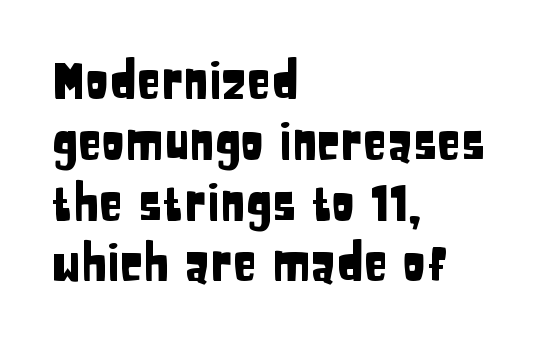
The paragraph has a hard left edge and a soft right edge. The letters advance in unequal steps, a hallmark of proportional type. The type sits square on the baseline with zero lean. Compared with typical body copy, the letter spacing here is the same. These lines are composed in type without serifs.
